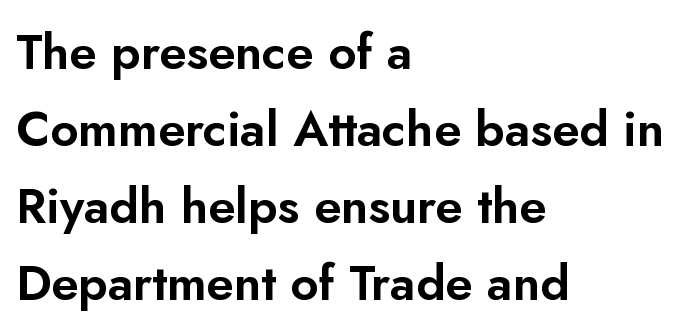
Q: Is the text italic (slanted)? A: No, it is upright.
Q: Is the typeface a serif or a sans-serif typeface? A: Sans-serif.
Q: Is the text underlined? A: No.
Q: How is the paragraph aligned? A: Left-aligned.
Q: Is the spacing between letters normal or unusually wide? A: Normal.
Q: Is the spacing between lines tight, normal or loose? A: Normal.
Q: Width (condensed, normal, or wide)? A: Normal.
Q: Stroke contrast? A: Low.
Q: x-height? A: Small.
Q: Monospaced? A: No.
